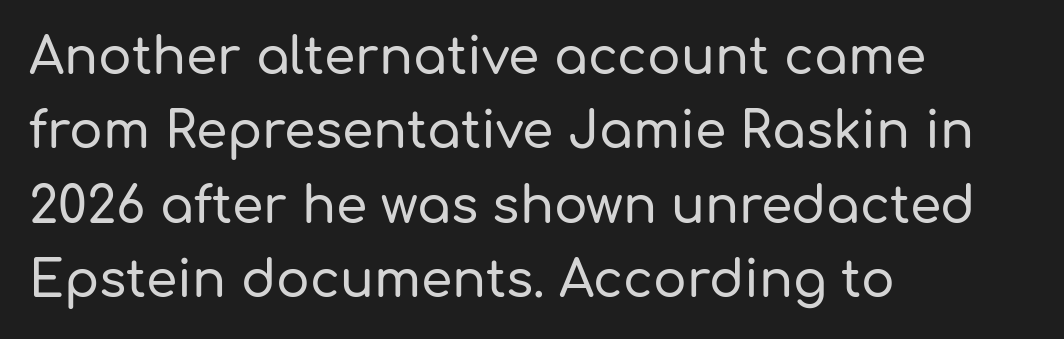
{"serif": "no", "italic": "no", "width": "normal", "stroke_contrast": "low", "x_height": "medium", "monospaced": "no", "underline": "no", "align": "left", "line_spacing": "normal", "line_spacing_ratio": 1.49, "letter_spacing": "normal", "letter_spacing_em": 0.0, "glyph_px": 50}
